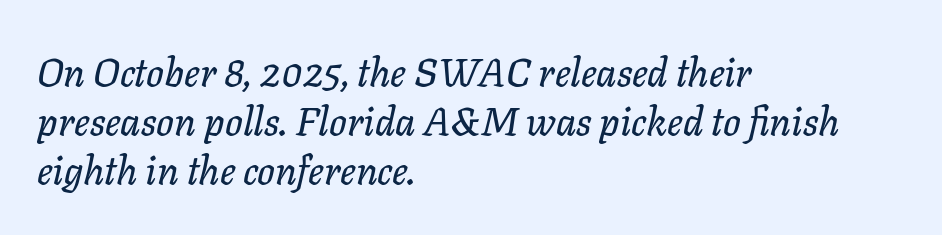
Q: Is the text italic (slanted)? A: Yes, it leans right by about 11 degrees.
Q: Is the text underlined? A: No.
Q: How is the paragraph aligned? A: Left-aligned.
Q: Is the spacing between letters normal or unusually wide? A: Normal.
Q: Is the spacing between lines tight, normal or loose? A: Normal.
Q: Width (condensed, normal, or wide)? A: Normal.
Q: Stroke contrast? A: Low.
Q: x-height? A: Medium.
Q: Monospaced? A: No.
